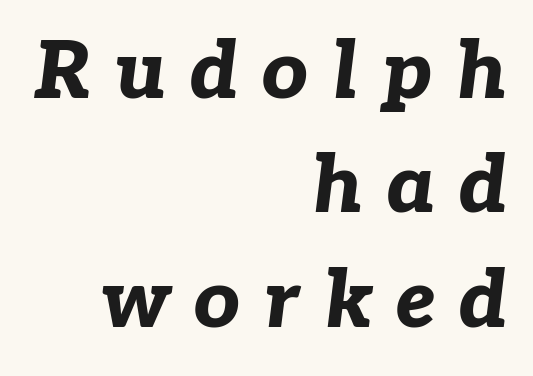
Observe the wide spacing: letters keep a clear distance from each other. Looking at the ascenders, they clearly lean. A normal amount of white space separates one row of letters from the next. Compared with a flush-left layout, this one pins lines to the opposite, right side.
